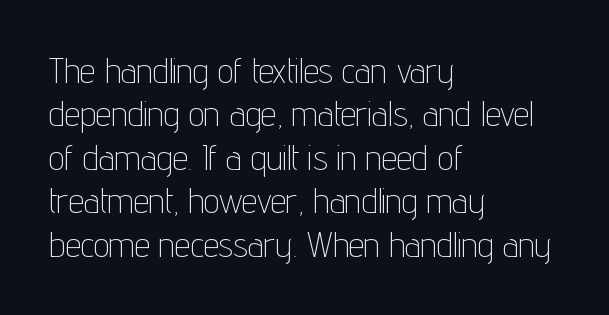
Q: Is the text bold? A: No.
Q: Is the text italic (slanted)? A: No, it is upright.
Q: Is the typeface a serif or a sans-serif typeface? A: Sans-serif.
Q: Is the text underlined? A: No.
Q: How is the paragraph aligned? A: Left-aligned.
Q: Is the spacing between letters normal or unusually wide? A: Normal.
Q: Width (condensed, normal, or wide)? A: Condensed.
Q: Stroke contrast? A: Low.
Q: x-height? A: Medium.
Q: Monospaced? A: No.
